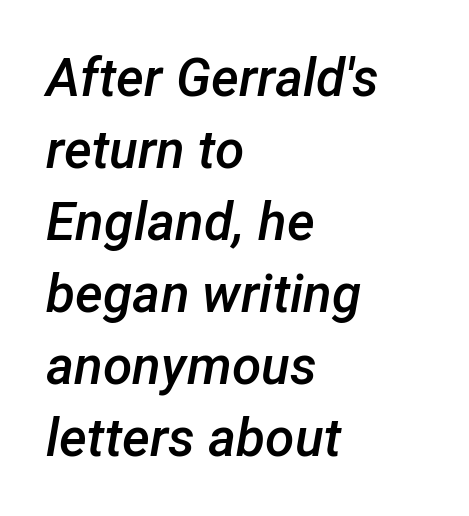
The image shows 53 px semibold type, italic (leaning right); set left-aligned, normal line spacing (1.36x), normal letter spacing, not underlined; low stroke contrast and a medium x-height.
